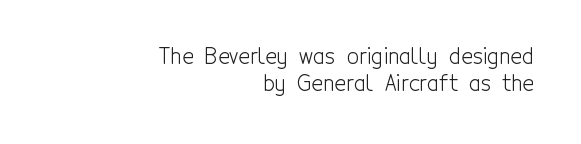
The specimen omits any rule beneath the text block's lines. Here the glyphs are tracked normally, forming tight word shapes. Unbolded letterforms with no extra heft. These lines stack with their right ends in a neat column. The type sits square on the baseline with zero lean.
